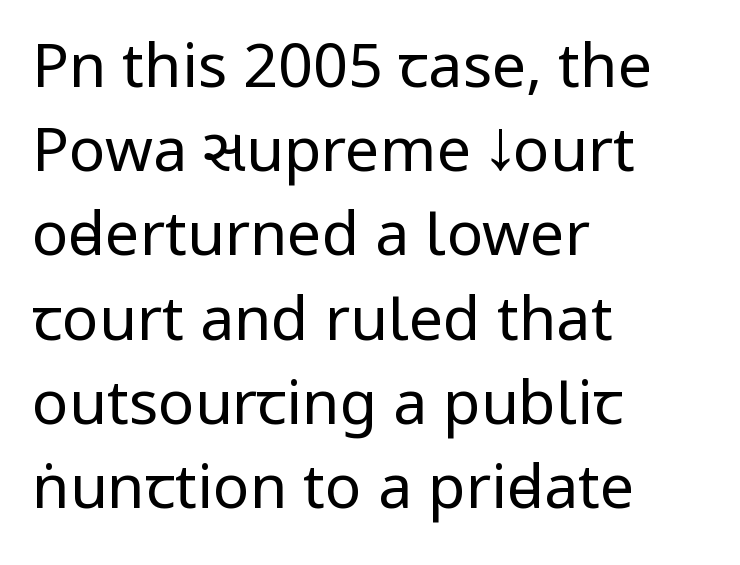
Descenders are the only things crossing below the line. The rendering anchors every line to the left-hand side. This sample has the flowing, uneven cadence of proportional lettering. Standard letterfit; no display-style spreading of the glyphs. A quiet, ordinary-to-light weight characterises the typeface.
